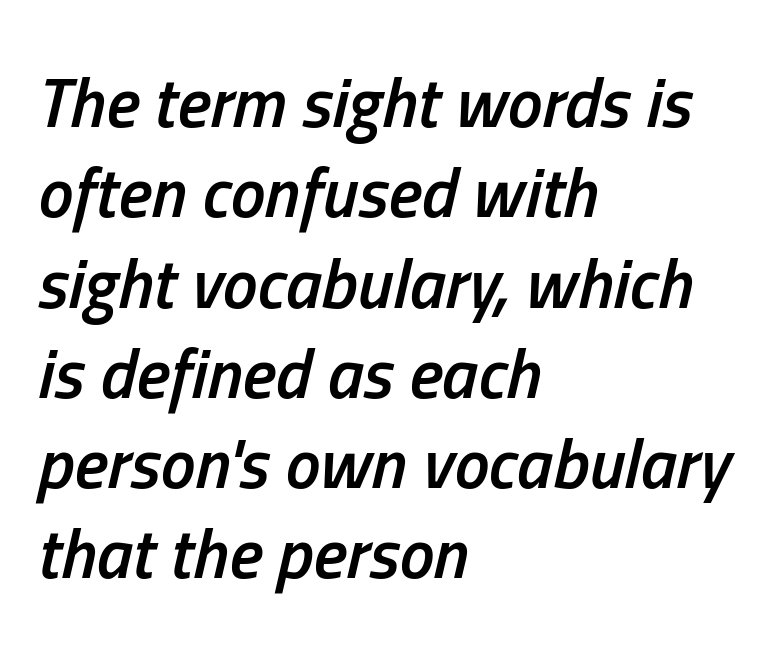
Q: Is the text bold? A: Semi-bold.
Q: Is the text italic (slanted)? A: Yes, it leans right by about 13 degrees.
Q: Is the text underlined? A: No.
Q: How is the paragraph aligned? A: Left-aligned.
Q: Is the spacing between letters normal or unusually wide? A: Normal.
Q: Is the spacing between lines tight, normal or loose? A: Normal.
Q: Width (condensed, normal, or wide)? A: Condensed.
Q: Stroke contrast? A: Low.
Q: x-height? A: Medium.
Q: Monospaced? A: No.
